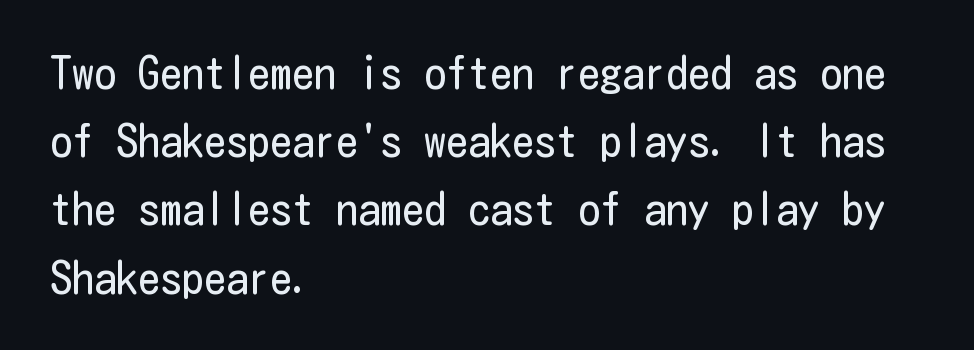
The image shows 44 px regular-weight, condensed sans-serif type, upright; set left-aligned, normal line spacing (1.55x), normal letter spacing, not underlined; low stroke contrast and a medium x-height.
